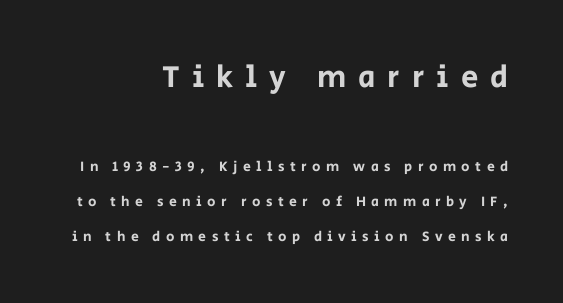
The letters carry no serifs — their stems end cleanly without finishing strokes. These lines are rendered in a variable-pitch font. The zone under the glyphs is completely vacant. Loose tracking; the words dissolve into strings of separated letters.
